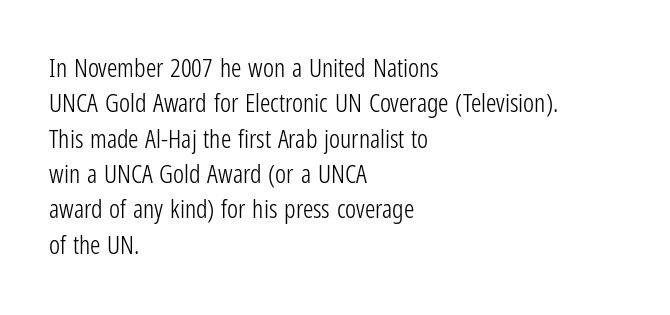
The image shows 26 px text type, upright; set left-aligned, normal line spacing (1.36x), normal letter spacing, not underlined.
